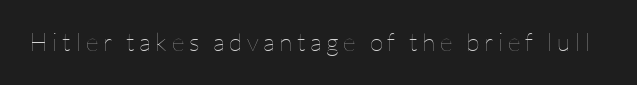
The type sits square on the baseline with zero lean. The strip under each line holds only bare page. Stroke thickness stays within the range of a standard reading face or lighter.
